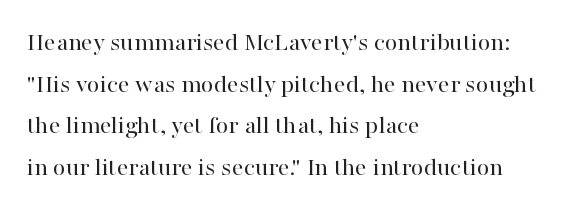
{"italic": "no", "bold": "no", "underline": "no", "align": "left", "line_spacing": "normal", "line_spacing_ratio": 1.6, "letter_spacing": "normal", "letter_spacing_em": 0.0, "glyph_px": 26}
